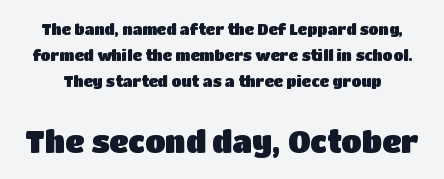
The image shows 30 px sans-serif type, upright; set line spacing 1.75x, normal letter spacing, not underlined; the second (bottom) block is 2.0x larger; low stroke contrast and a large x-height.
